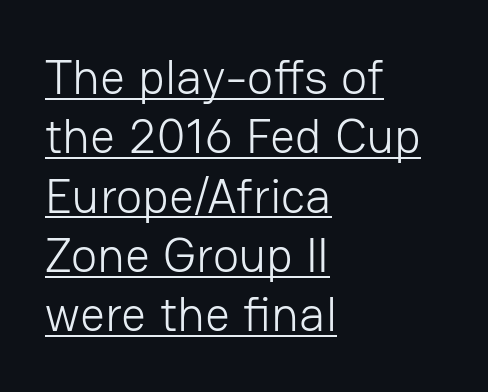
The image shows 49 px light sans-serif type, upright; set left-aligned, line spacing 1.21x, normal letter spacing, underlined; low stroke contrast and a medium x-height.
